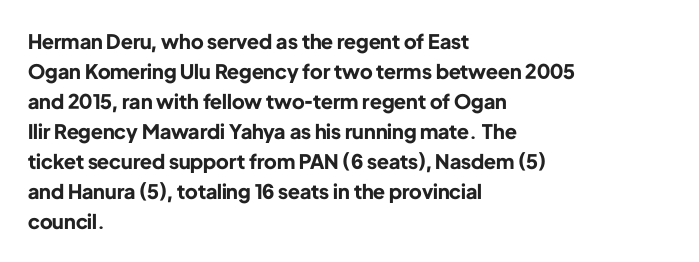
Alignment: flush left. Tall strokes in this sample are plumb rather than angled. Successive baselines arrive at the customary interval. The rendering uses a bold face; every stroke is thick and dark. The specimen omits any rule beneath the text block's lines. Short note: letters normally spaced.
